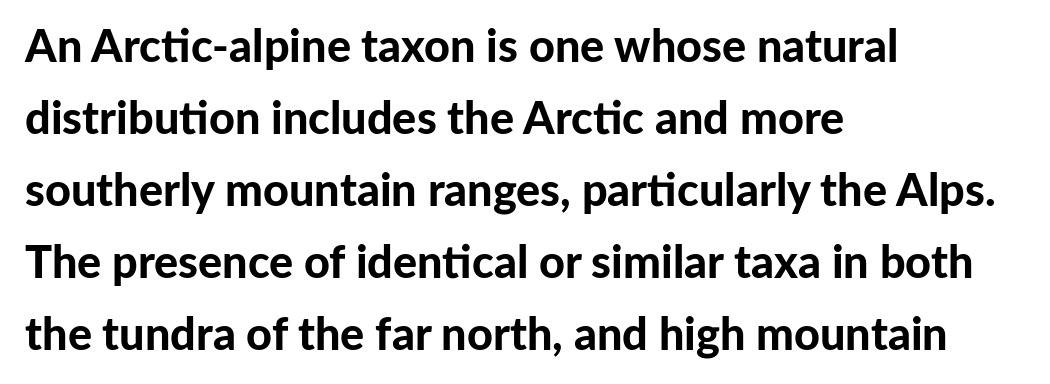
{"serif": "no", "italic": "no", "bold": "yes", "weight": "bold", "width": "normal", "stroke_contrast": "low", "x_height": "medium", "monospaced": "no", "underline": "no", "align": "left", "line_spacing": "normal", "line_spacing_ratio": 1.6, "letter_spacing": "normal", "letter_spacing_em": 0.0, "glyph_px": 45}
